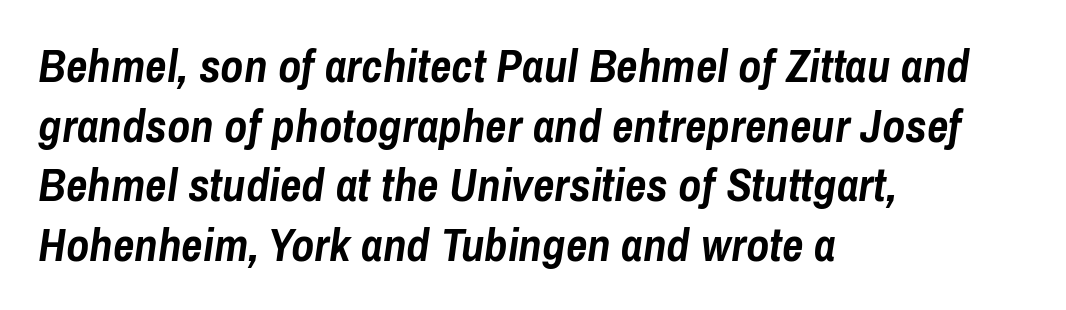
The image shows 47 px semibold, condensed type, italic (leaning right); set left-aligned, normal line spacing (1.27x), normal letter spacing, not underlined; low stroke contrast and a medium x-height.
